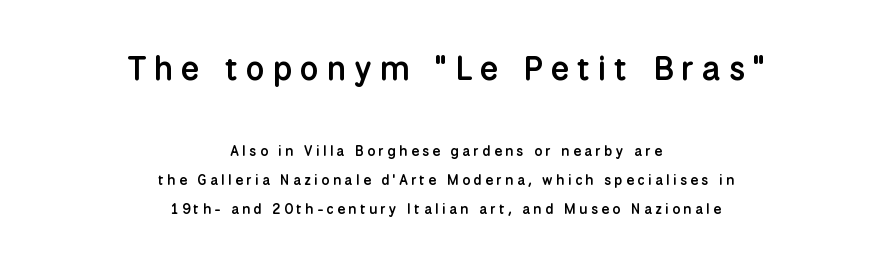
Of the two passages, the one on top uses the larger point size. Unlike italic type, these characters show no tilt at all. The glyphs in this specimen are sans serif. Students, observe: this is what heavily led, spacious text looks like. One-word summary of the alignment: center. The specimen omits any rule beneath the text block's lines.
